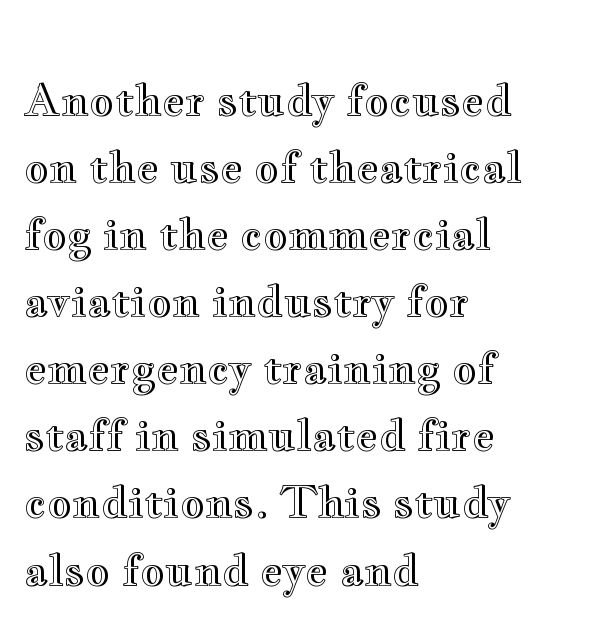
{"italic": "no", "width": "wide", "x_height": "small", "monospaced": "no", "underline": "no", "align": "left", "line_spacing": "normal", "line_spacing_ratio": 1.56, "letter_spacing": "normal", "letter_spacing_em": 0.0, "glyph_px": 43}
